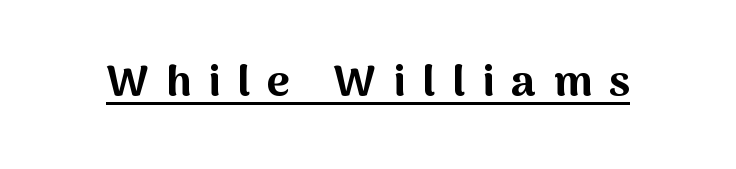
Q: Is the text bold? A: Yes.
Q: Is the text italic (slanted)? A: No, it is upright.
Q: Is the typeface a serif or a sans-serif typeface? A: Sans-serif.
Q: Is the text underlined? A: Yes.
Q: Is the spacing between letters normal or unusually wide? A: Unusually wide.
Q: Width (condensed, normal, or wide)? A: Normal.
Q: Stroke contrast? A: Medium.
Q: x-height? A: Medium.
Q: Monospaced? A: No.
